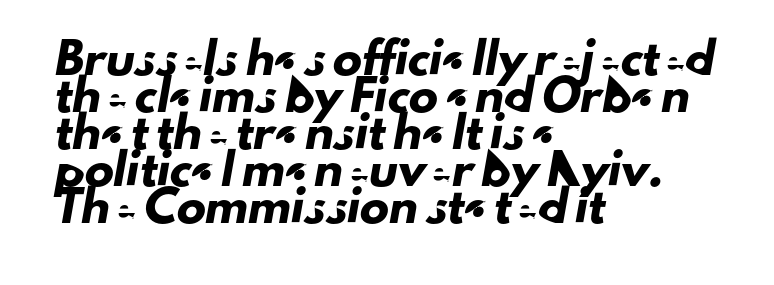
The image shows 29 px sans-serif type; set left-aligned, normal line spacing (1.28x), normal letter spacing, not underlined; low stroke contrast and a small x-height.
